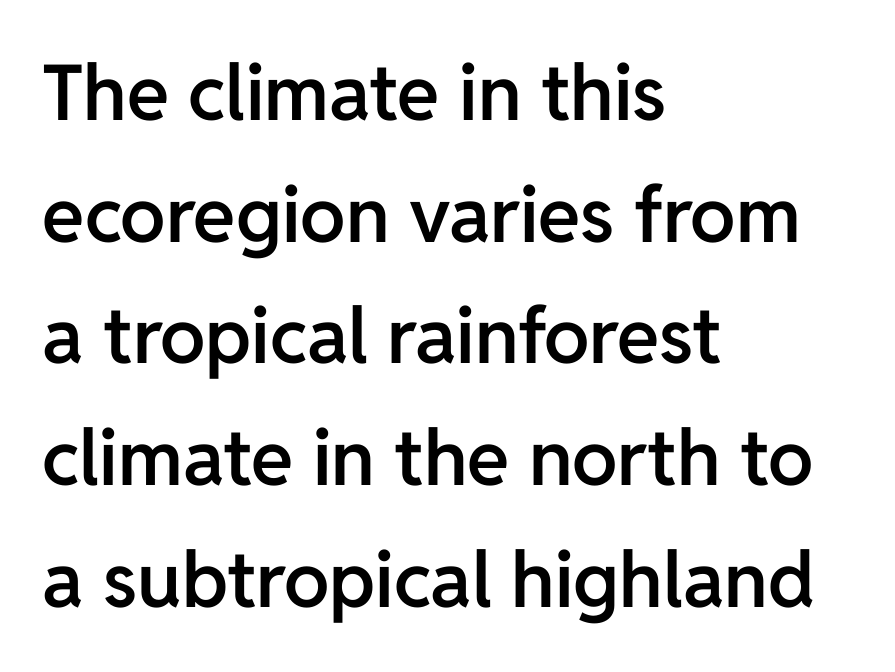
{"serif": "no", "italic": "no", "bold": "semi", "weight": "semibold", "width": "normal", "stroke_contrast": "low", "x_height": "medium", "monospaced": "no", "underline": "no", "align": "left", "line_spacing": "normal", "line_spacing_ratio": 1.58, "letter_spacing": "normal", "letter_spacing_em": 0.0, "glyph_px": 77}
